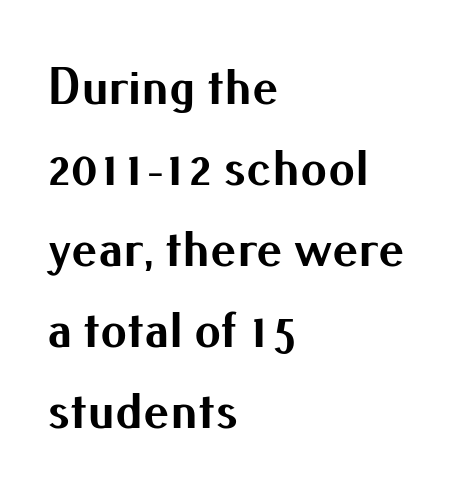
{"serif": "no", "italic": "no", "bold": "yes", "weight": "bold", "width": "normal", "stroke_contrast": "medium", "x_height": "small", "monospaced": "no", "underline": "no", "align": "left", "line_spacing": "normal", "line_spacing_ratio": 1.53, "letter_spacing": "normal", "letter_spacing_em": 0.0, "glyph_px": 53}
